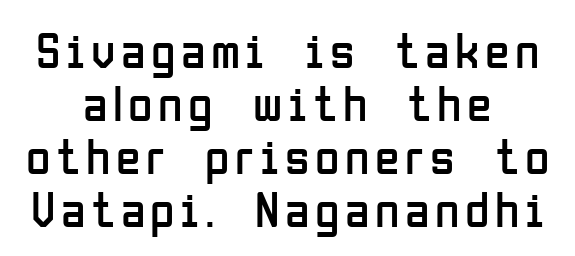
The leading is snug, giving the passage a crowded texture. A roman cut, with each character standing at attention. A student would call this center alignment; a typographer would say set centered. Font category for this specimen: sans-serif. Stroke mass is kept to a normal reading level or below.
